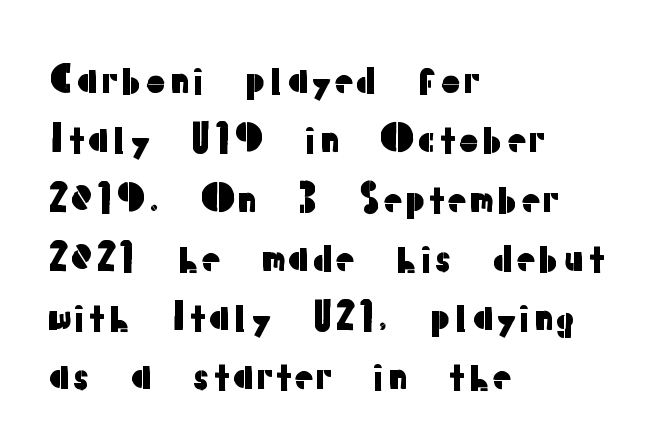
{"serif": "no", "italic": "no", "width": "normal", "stroke_contrast": "low", "x_height": "medium", "monospaced": "no", "underline": "no", "align": "left", "line_spacing": "normal", "line_spacing_ratio": 1.56, "letter_spacing": "normal", "letter_spacing_em": 0.0, "glyph_px": 38}
